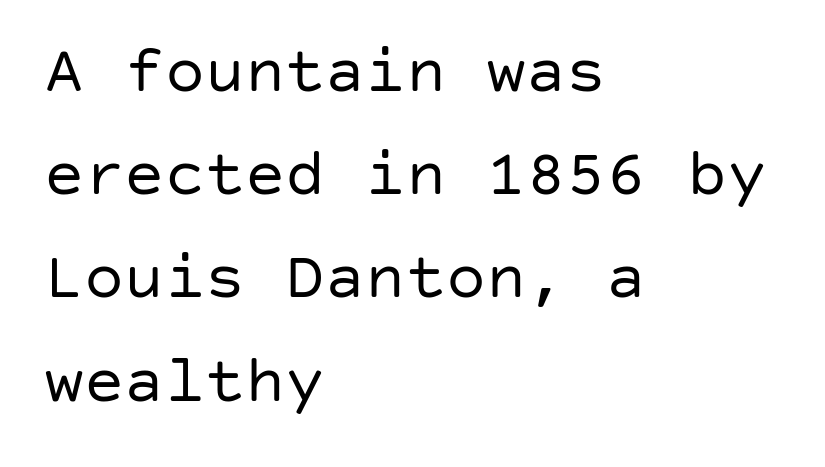
The image shows 67 px regular-weight sans-serif type, upright; set left-aligned, normal line spacing (1.54x), normal letter spacing, not underlined; low stroke contrast and a large x-height.
